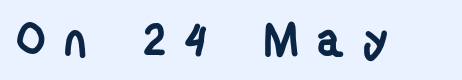
Q: Is the text bold? A: Yes.
Q: Is the typeface a serif or a sans-serif typeface? A: Sans-serif.
Q: Is the text underlined? A: No.
Q: Is the spacing between letters normal or unusually wide? A: Unusually wide.
Q: Width (condensed, normal, or wide)? A: Condensed.
Q: Stroke contrast? A: Low.
Q: x-height? A: Medium.
Q: Monospaced? A: No.
